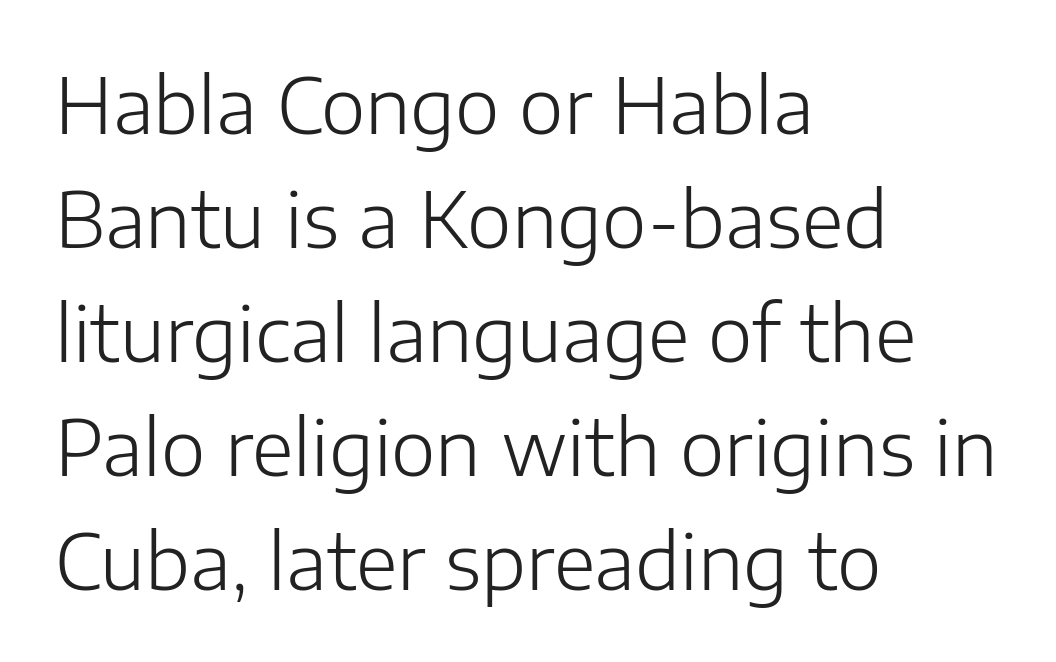
{"serif": "no", "italic": "no", "bold": "no", "weight": "light", "width": "normal", "stroke_contrast": "low", "x_height": "medium", "monospaced": "no", "underline": "no", "align": "left", "line_spacing": "normal", "line_spacing_ratio": 1.5, "letter_spacing": "normal", "letter_spacing_em": 0.0, "glyph_px": 76}
